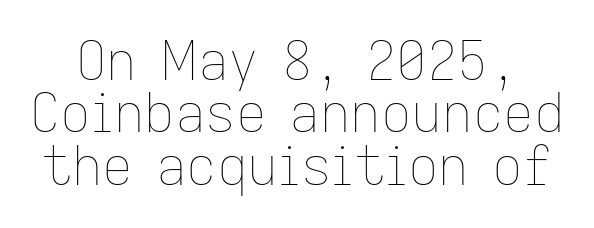
The image shows 53 px thin type, upright; set tight line spacing (0.99x), normal letter spacing, not underlined; low stroke contrast and a medium x-height.
